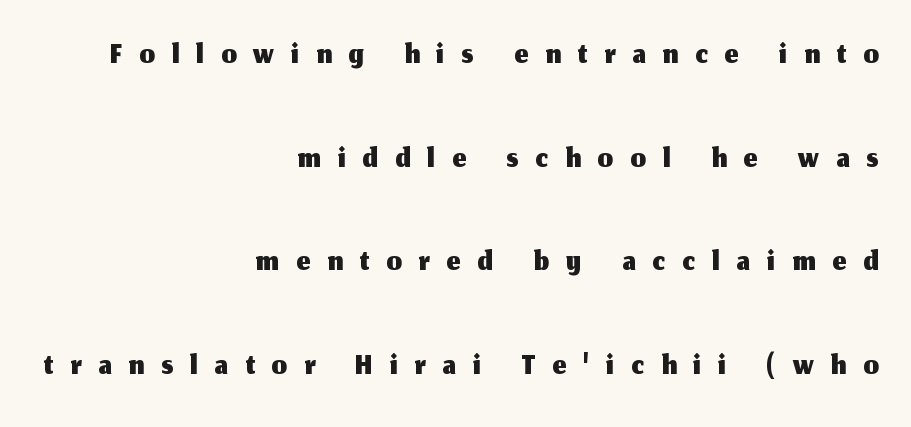
Vertically, the passage feels expansive, rows floating well apart. A bare baseline throughout the passage. The letters advance in unequal steps, a hallmark of proportional type. Look at the bottom of the vertical strokes: they stop flat, with no serifs. Ascenders rise straight up at ninety degrees. The typesetter chose a ragged-left arrangement here.
